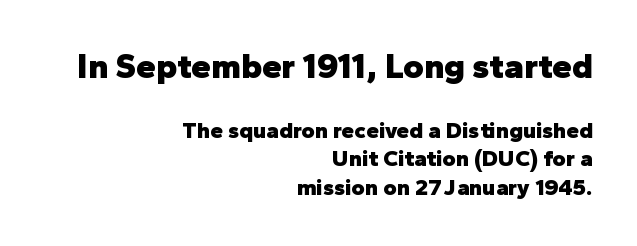
{"serif": "no", "italic": "no", "bold": "yes", "weight": "heavy", "width": "normal", "stroke_contrast": "low", "x_height": "medium", "monospaced": "no", "underline": "no", "align": "right", "line_spacing": "normal", "line_spacing_ratio": 1.25, "letter_spacing": "normal", "letter_spacing_em": 0.0, "larger_block": "first", "size_ratio": 1.52, "glyph_px": 35}
